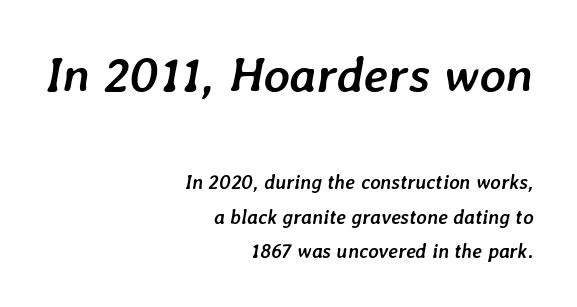
Proportional: the letters do not fall into vertical columns. The first block has been scaled up relative to the second. Type without underlining. Compared with a flush-left layout, this one pins lines to the opposite, right side. The tracking reads as untouched default to a designer's eye.
